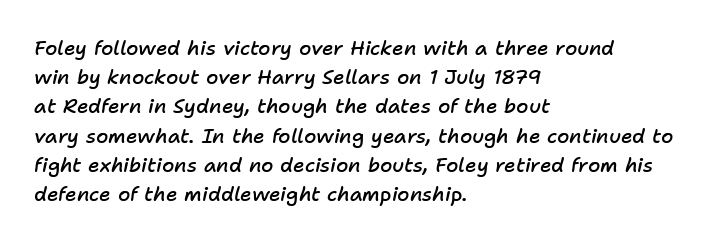
{"italic": "yes", "lean": "right", "slant_degrees": 11, "bold": "semi", "underline": "no", "align": "left", "line_spacing": "normal", "line_spacing_ratio": 1.46, "letter_spacing": "normal", "letter_spacing_em": 0.0, "glyph_px": 20}
